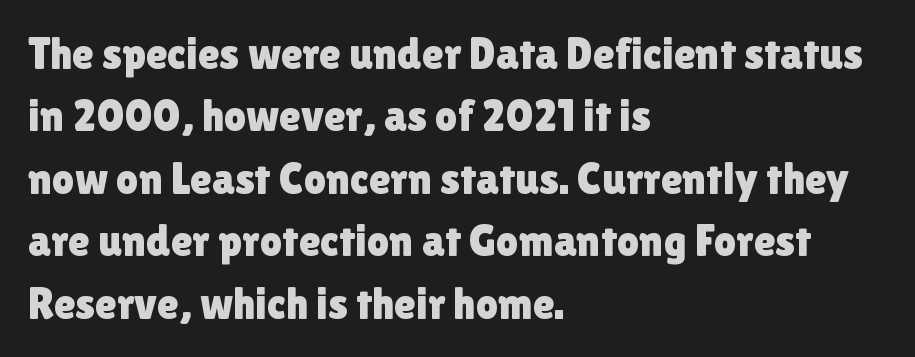
Q: Is the text italic (slanted)? A: No, it is upright.
Q: Is the typeface a serif or a sans-serif typeface? A: Sans-serif.
Q: Is the text underlined? A: No.
Q: How is the paragraph aligned? A: Left-aligned.
Q: Is the spacing between letters normal or unusually wide? A: Normal.
Q: Is the spacing between lines tight, normal or loose? A: Normal.
Q: Width (condensed, normal, or wide)? A: Normal.
Q: Stroke contrast? A: Low.
Q: x-height? A: Medium.
Q: Monospaced? A: No.
